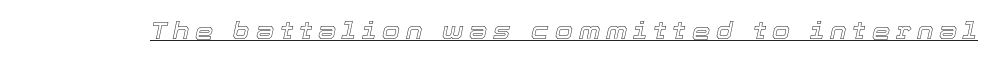
The image shows 23 px text type, italic (leaning right); set unusually wide letter spacing (+0.26 em), underlined.
